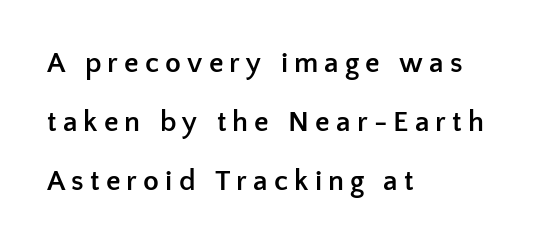
Q: Is the text bold? A: Yes.
Q: Is the text italic (slanted)? A: No, it is upright.
Q: Is the typeface a serif or a sans-serif typeface? A: Sans-serif.
Q: Is the text underlined? A: No.
Q: How is the paragraph aligned? A: Left-aligned.
Q: Is the spacing between letters normal or unusually wide? A: Unusually wide.
Q: Is the spacing between lines tight, normal or loose? A: Loose.
Q: Width (condensed, normal, or wide)? A: Normal.
Q: Stroke contrast? A: Low.
Q: x-height? A: Medium.
Q: Monospaced? A: No.
